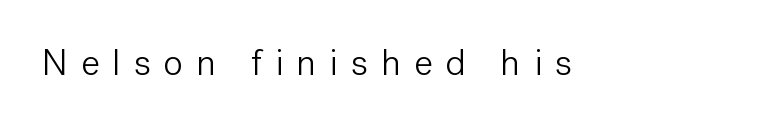
The image shows 37 px light sans-serif type, upright; set unusually wide letter spacing (+0.35 em), not underlined; low stroke contrast and a medium x-height.
